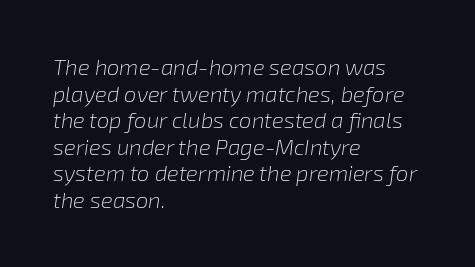
The image shows 22 px text type, italic (leaning right); set left-aligned, line spacing 1.21x, normal letter spacing, not underlined.
